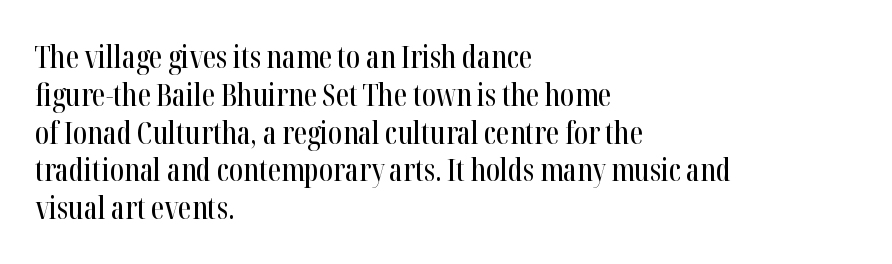
The image shows 30 px condensed serif type, upright; set left-aligned, normal line spacing (1.26x), normal letter spacing, not underlined; high stroke contrast and a medium x-height.
